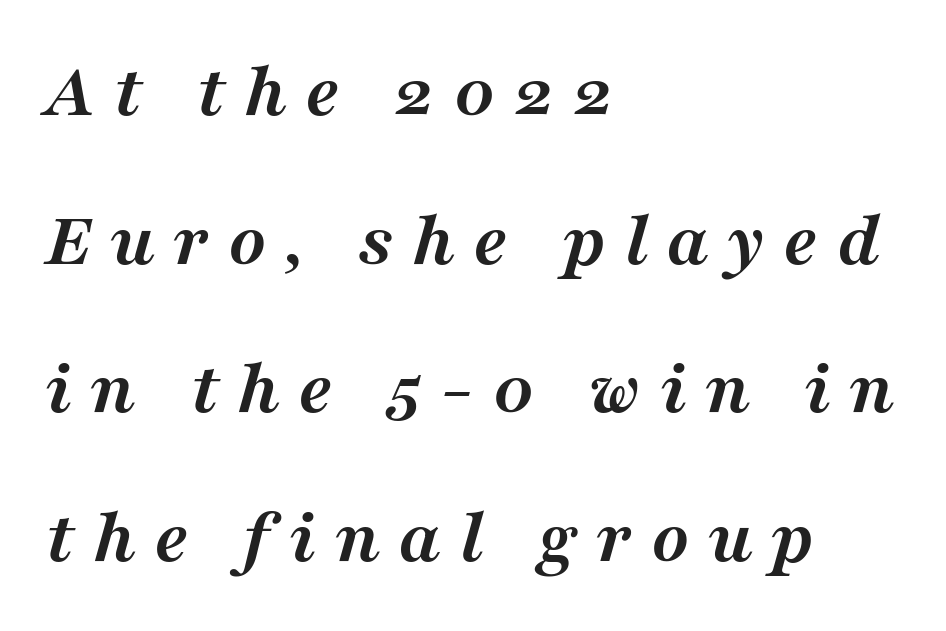
The image shows 79 px semibold serif type, italic (leaning right); set left-aligned, line spacing 1.88x, unusually wide letter spacing (+0.23 em), not underlined; medium stroke contrast and a medium x-height.
